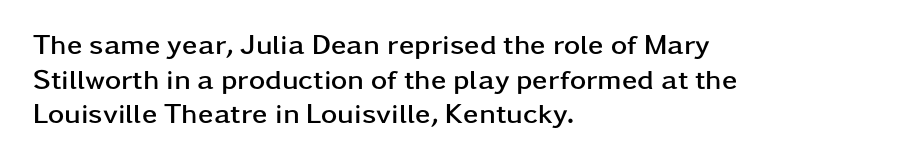
Q: Is the text bold? A: Yes.
Q: Is the text italic (slanted)? A: No, it is upright.
Q: Is the typeface a serif or a sans-serif typeface? A: Sans-serif.
Q: Is the text underlined? A: No.
Q: How is the paragraph aligned? A: Left-aligned.
Q: Is the spacing between letters normal or unusually wide? A: Normal.
Q: Width (condensed, normal, or wide)? A: Wide.
Q: Stroke contrast? A: Low.
Q: x-height? A: Medium.
Q: Monospaced? A: No.
